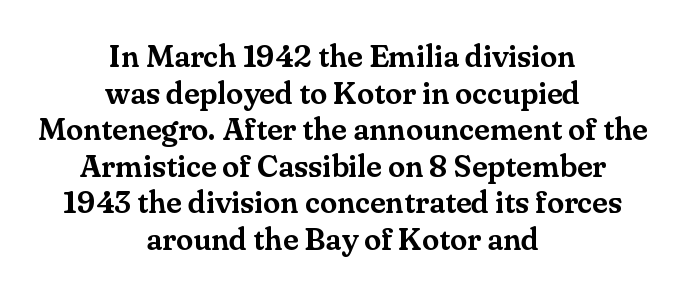
{"serif": "yes", "italic": "no", "width": "normal", "stroke_contrast": "medium", "x_height": "small", "monospaced": "no", "underline": "no", "align": "center", "line_spacing_ratio": 1.18, "letter_spacing": "normal", "letter_spacing_em": 0.0, "glyph_px": 31}
